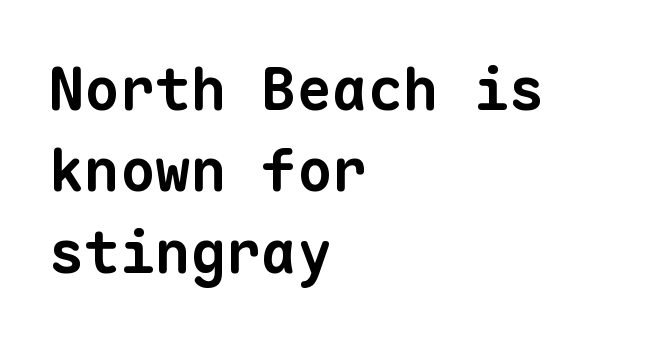
{"serif": "no", "bold": "yes", "weight": "bold", "width": "normal", "stroke_contrast": "low", "x_height": "medium", "monospaced": "yes", "underline": "no", "align": "left", "line_spacing": "normal", "line_spacing_ratio": 1.38, "letter_spacing": "normal", "letter_spacing_em": 0.0, "glyph_px": 59}
